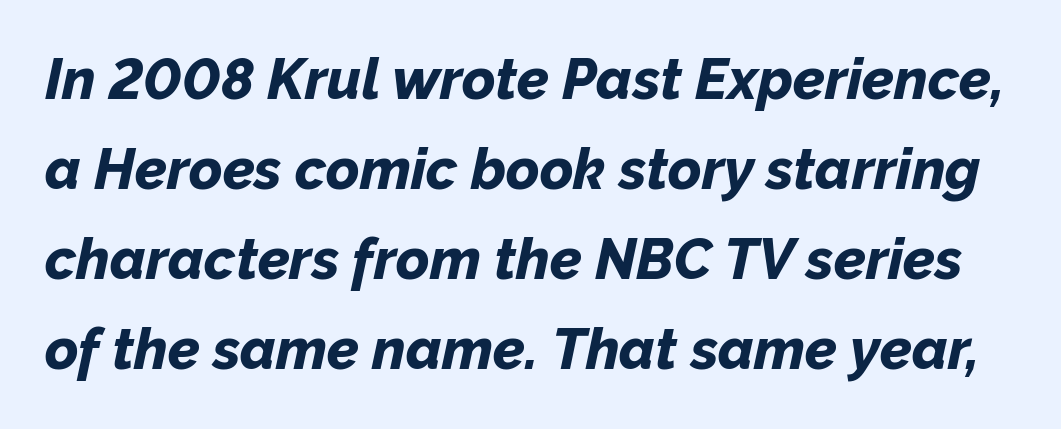
Q: Is the text bold? A: Yes.
Q: Is the text italic (slanted)? A: Yes, it leans right by about 12 degrees.
Q: Is the text underlined? A: No.
Q: Is the spacing between letters normal or unusually wide? A: Normal.
Q: Is the spacing between lines tight, normal or loose? A: Normal.
Q: Width (condensed, normal, or wide)? A: Normal.
Q: Stroke contrast? A: Low.
Q: x-height? A: Medium.
Q: Monospaced? A: No.
